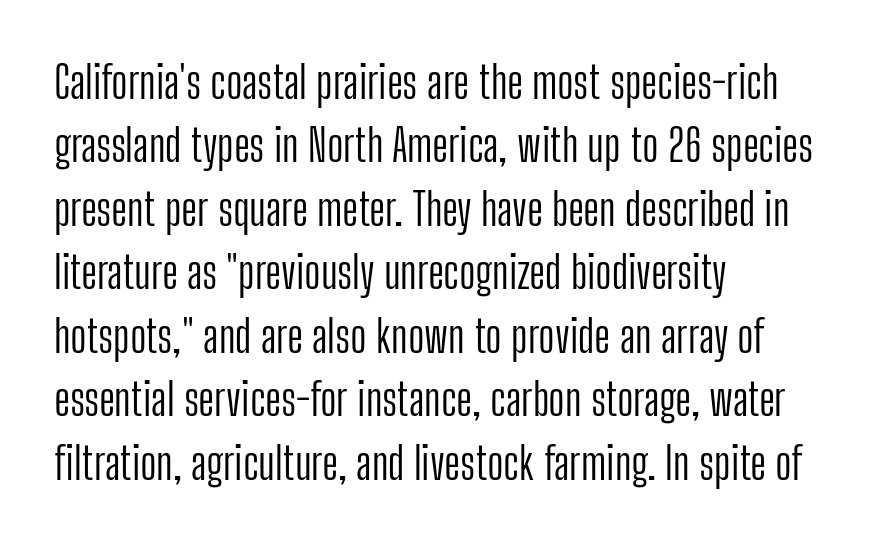
Casual observation: everything's shoved over to the left. The passage shown has conventional tracking throughout. Whoever set this chose a conventional vertical rhythm. Is this a fixed-width face? No — the glyphs have proportional, varying widths.
